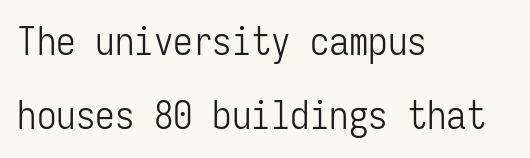
Q: Is the text bold? A: No.
Q: Is the text italic (slanted)? A: No, it is upright.
Q: Is the typeface a serif or a sans-serif typeface? A: Sans-serif.
Q: Is the text underlined? A: No.
Q: How is the paragraph aligned? A: Left-aligned.
Q: Is the spacing between letters normal or unusually wide? A: Normal.
Q: Width (condensed, normal, or wide)? A: Condensed.
Q: Stroke contrast? A: Low.
Q: x-height? A: Medium.
Q: Monospaced? A: Yes.
